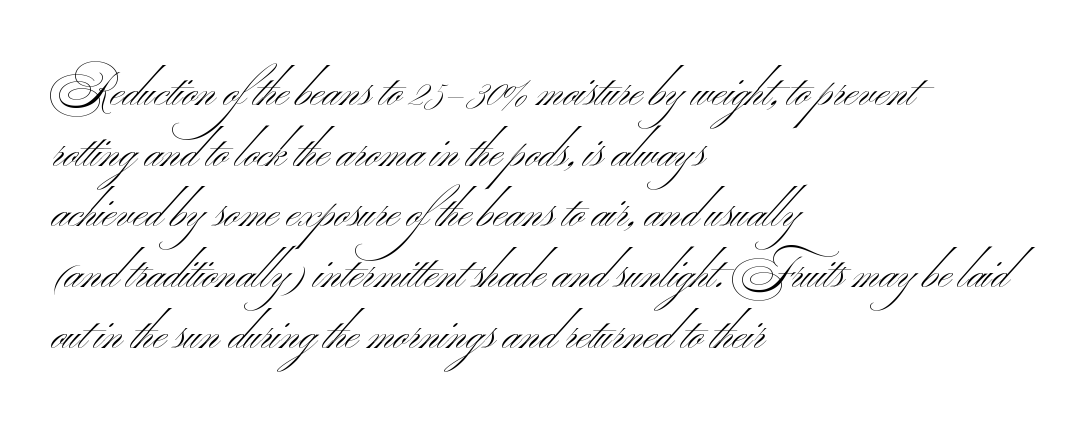
Nobody touched the tracking dial on this one. Type style note: lacks serifs. The block of text has a typical density, with ordinary space between rows. The specimen omits any rule beneath the text block's lines. These lines stack with their left ends in a neat column.
